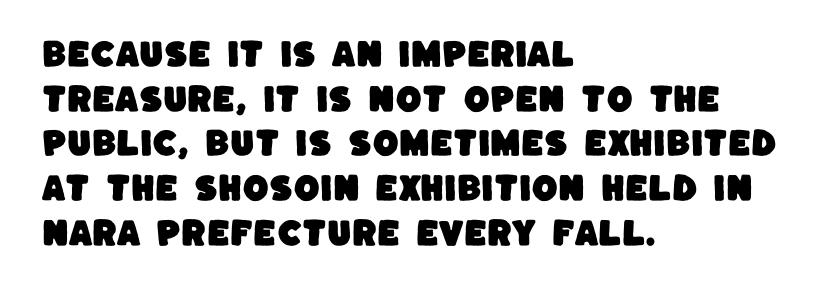
The image shows 30 px sans-serif type; set left-aligned, normal line spacing (1.49x), normal letter spacing, not underlined; low stroke contrast and a large x-height.
